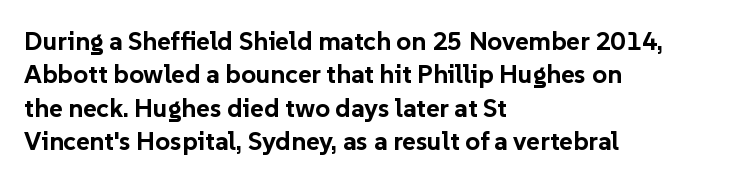
The image shows 26 px bold type, upright; set left-aligned, normal line spacing (1.28x), normal letter spacing, not underlined.
